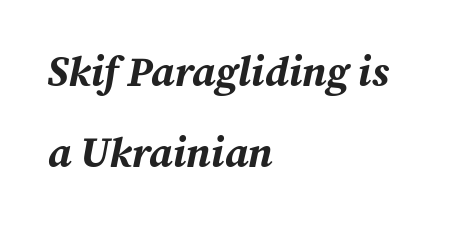
Q: Is the text bold? A: Yes.
Q: Is the text italic (slanted)? A: Yes, it leans right by about 12 degrees.
Q: Is the text underlined? A: No.
Q: How is the paragraph aligned? A: Left-aligned.
Q: Is the spacing between letters normal or unusually wide? A: Normal.
Q: Is the spacing between lines tight, normal or loose? A: Loose.
Q: Width (condensed, normal, or wide)? A: Normal.
Q: Stroke contrast? A: Medium.
Q: x-height? A: Medium.
Q: Monospaced? A: No.
